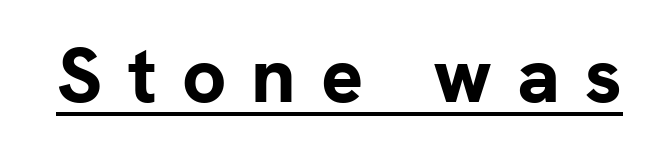
Q: Is the text bold? A: Yes.
Q: Is the text italic (slanted)? A: No, it is upright.
Q: Is the typeface a serif or a sans-serif typeface? A: Sans-serif.
Q: Is the text underlined? A: Yes.
Q: Is the spacing between letters normal or unusually wide? A: Unusually wide.
Q: Width (condensed, normal, or wide)? A: Normal.
Q: Stroke contrast? A: Low.
Q: x-height? A: Medium.
Q: Monospaced? A: No.
